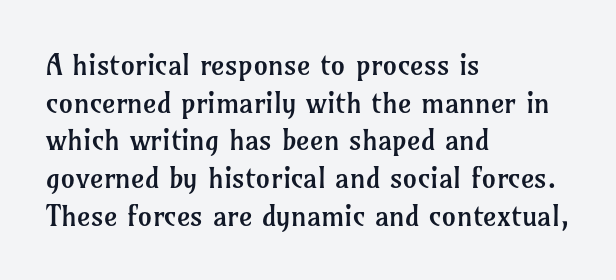
Q: Is the text bold? A: No.
Q: Is the text italic (slanted)? A: No, it is upright.
Q: Is the typeface a serif or a sans-serif typeface? A: Serif.
Q: Is the text underlined? A: No.
Q: How is the paragraph aligned? A: Left-aligned.
Q: Is the spacing between letters normal or unusually wide? A: Normal.
Q: Is the spacing between lines tight, normal or loose? A: Normal.
Q: Width (condensed, normal, or wide)? A: Normal.
Q: Stroke contrast? A: Low.
Q: x-height? A: Medium.
Q: Monospaced? A: No.
